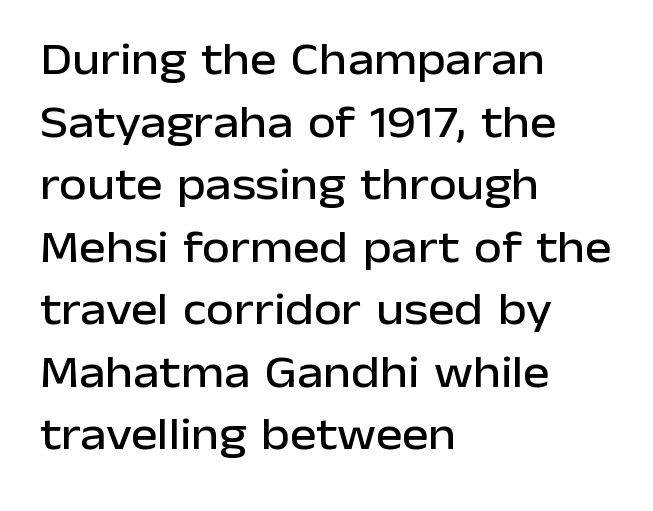
The image shows 45 px sans-serif type, upright; set left-aligned, normal line spacing (1.39x), normal letter spacing, not underlined; low stroke contrast and a medium x-height.
